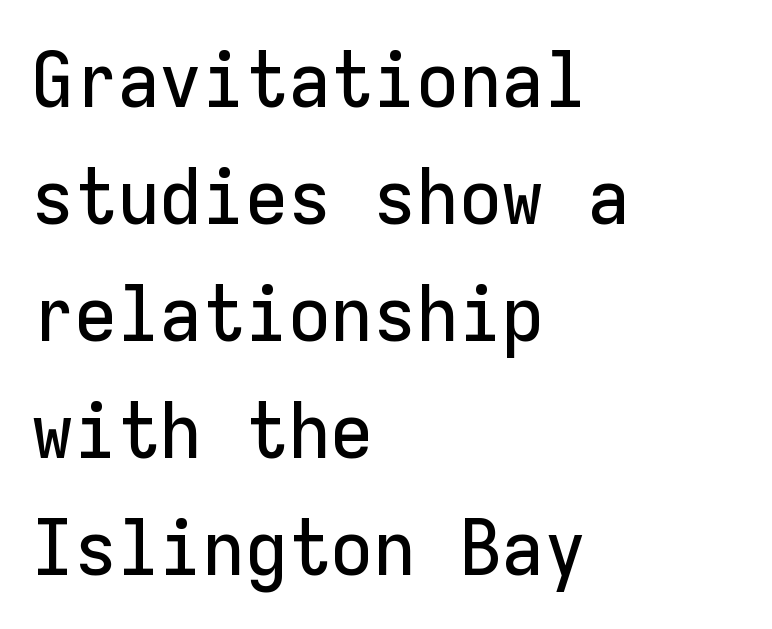
Note: no serifs on the glyphs. Has an underline been added? It has not. The passage shown is typed in a monospace face where columns stay perfectly aligned. Honestly, the row spacing looks completely unremarkable. Typeset ragged right — the left edge is the straight one.
